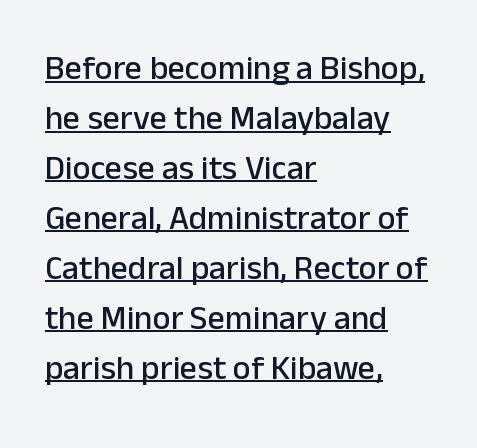
You could call the tracking neutral — neither tight nor loose. Interline gaps are of average width in this sample. Here the designer chose a conventional face with non-uniform glyph widths. This sample is left-justified, so line endings fall wherever the words run out. Students, observe the line beneath the letters — that is underlining. Ordinary non-slanted type is in use.
